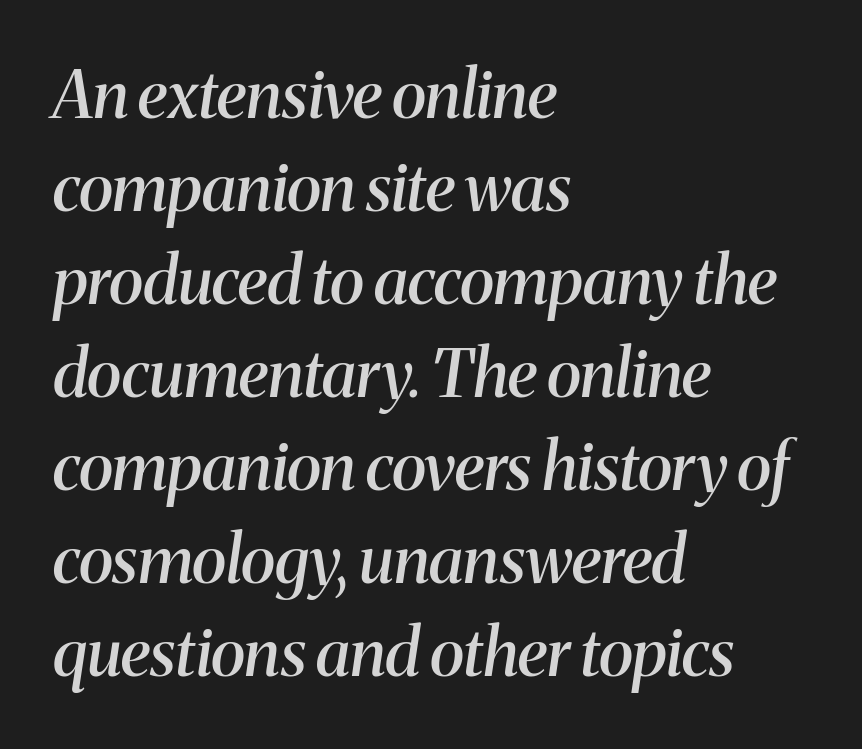
The passage is arranged the way most books set body copy — flush left. A bare baseline throughout the passage. Quick note: italic. Normally led — the rows are evenly, conventionally spaced. Letter spacing: default. Slightly chunky letters — semibold, I'd say, not full bold.
